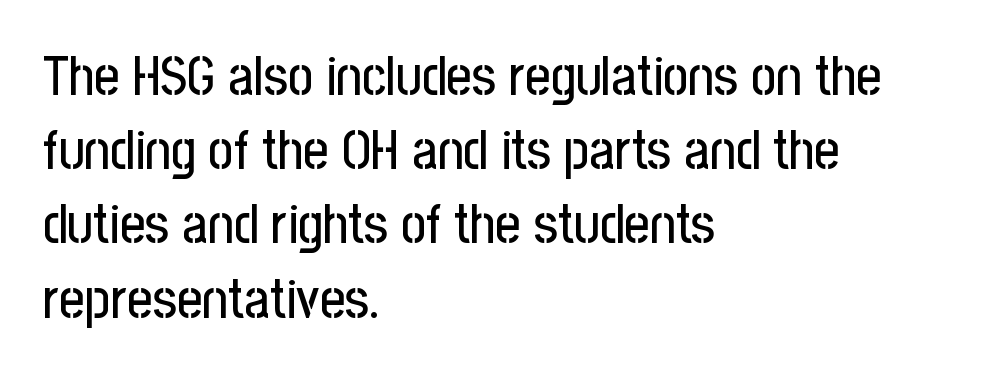
The image shows 55 px condensed sans-serif type, upright; set left-aligned, normal line spacing (1.35x), normal letter spacing, not underlined; low stroke contrast and a medium x-height.
